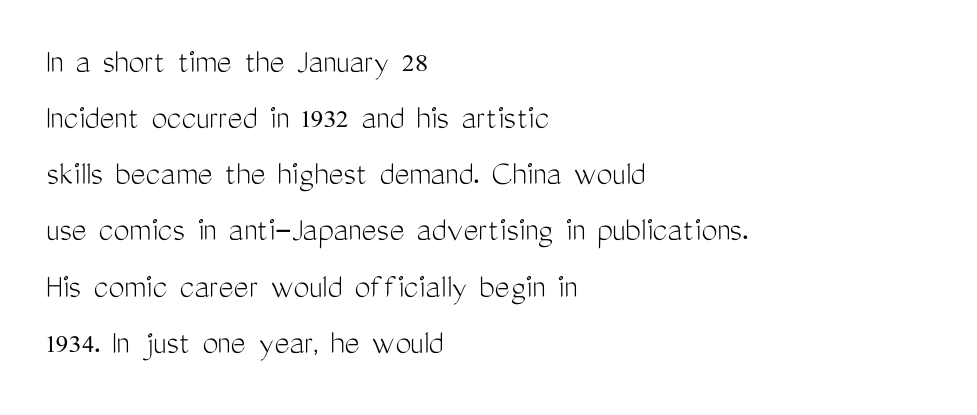
The paragraph shown leans on its left margin. Spacing between characters is what you'd get straight out of the box. Does the lettering tilt? It doesn't — this is upright. The passage shown is typed in a proportional face where columns would drift.
